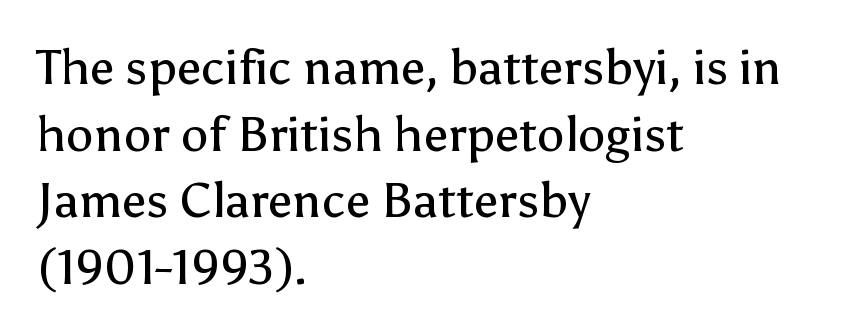
{"serif": "no", "italic": "no", "bold": "no", "weight": "regular", "width": "normal", "stroke_contrast": "low", "x_height": "medium", "monospaced": "no", "underline": "no", "align": "left", "line_spacing": "normal", "line_spacing_ratio": 1.36, "letter_spacing": "normal", "letter_spacing_em": 0.0, "glyph_px": 49}
